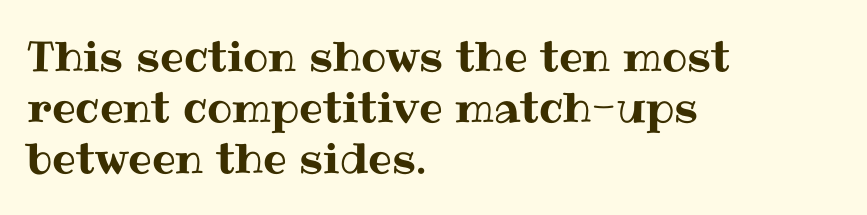
Q: Is the text italic (slanted)? A: No, it is upright.
Q: Is the text underlined? A: No.
Q: How is the paragraph aligned? A: Left-aligned.
Q: Is the spacing between letters normal or unusually wide? A: Normal.
Q: Width (condensed, normal, or wide)? A: Normal.
Q: Stroke contrast? A: Medium.
Q: x-height? A: Medium.
Q: Monospaced? A: No.
